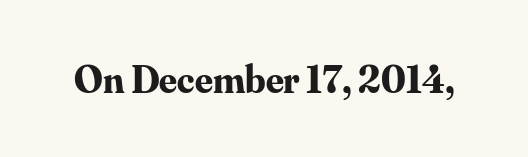
The image shows 39 px bold serif type, upright; set normal letter spacing, not underlined; medium stroke contrast and a small x-height.
